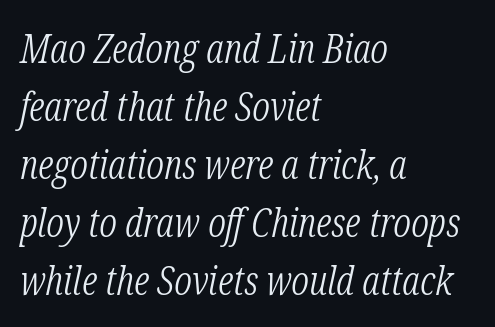
Q: Is the text bold? A: No.
Q: Is the text italic (slanted)? A: Yes, it leans right by about 12 degrees.
Q: Is the typeface a serif or a sans-serif typeface? A: Serif.
Q: Is the text underlined? A: No.
Q: How is the paragraph aligned? A: Left-aligned.
Q: Is the spacing between letters normal or unusually wide? A: Normal.
Q: Is the spacing between lines tight, normal or loose? A: Normal.
Q: Width (condensed, normal, or wide)? A: Condensed.
Q: Stroke contrast? A: Low.
Q: x-height? A: Medium.
Q: Monospaced? A: No.
